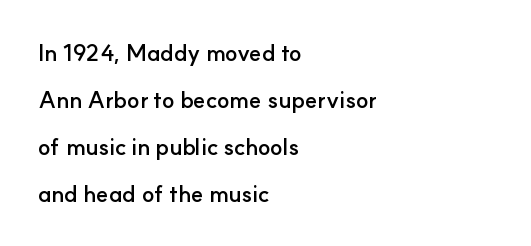
Q: Is the text bold? A: Yes.
Q: Is the text italic (slanted)? A: No, it is upright.
Q: Is the text underlined? A: No.
Q: How is the paragraph aligned? A: Left-aligned.
Q: Is the spacing between letters normal or unusually wide? A: Normal.
Q: Is the spacing between lines tight, normal or loose? A: Loose.
